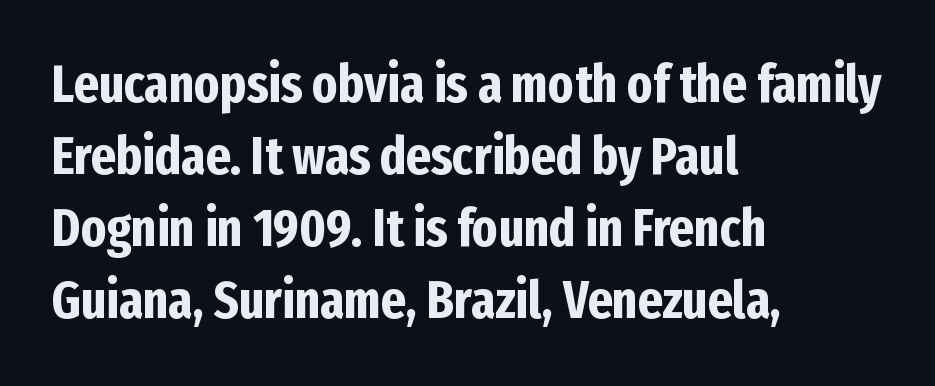
The image shows 53 px bold, condensed sans-serif type, upright; set left-aligned, normal line spacing (1.36x), normal letter spacing, not underlined; low stroke contrast and a medium x-height.
